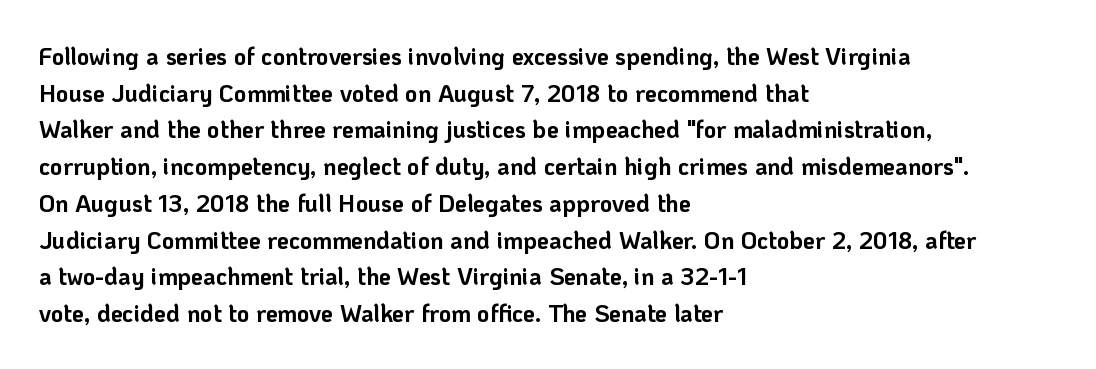
{"italic": "no", "bold": "yes", "underline": "no", "align": "left", "line_spacing": "normal", "line_spacing_ratio": 1.53, "letter_spacing": "normal", "letter_spacing_em": 0.0, "glyph_px": 24}
